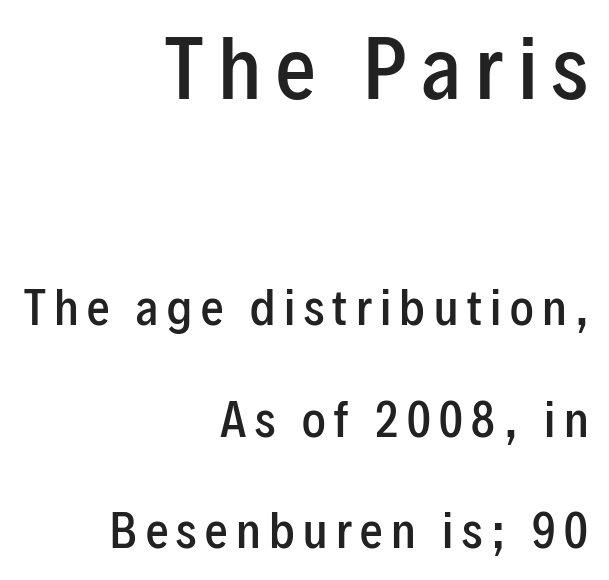
Q: Is the text bold? A: Semi-bold.
Q: Is the text italic (slanted)? A: No, it is upright.
Q: Is the typeface a serif or a sans-serif typeface? A: Sans-serif.
Q: Is the text underlined? A: No.
Q: How is the paragraph aligned? A: Right-aligned.
Q: Is the spacing between lines tight, normal or loose? A: Loose.
Q: Which block of text is set in a larger size, the first (top) or the second (bottom)? A: The first (top) one.
Q: Width (condensed, normal, or wide)? A: Condensed.
Q: Stroke contrast? A: Low.
Q: x-height? A: Medium.
Q: Monospaced? A: No.
